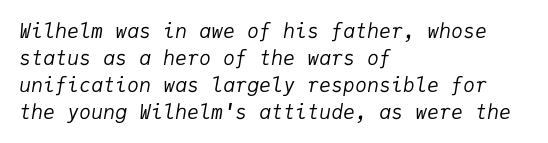
{"italic": "yes", "lean": "right", "slant_degrees": 9, "bold": "no", "underline": "no", "align": "left", "line_spacing": "normal", "line_spacing_ratio": 1.35, "letter_spacing": "normal", "letter_spacing_em": 0.0, "glyph_px": 20}
